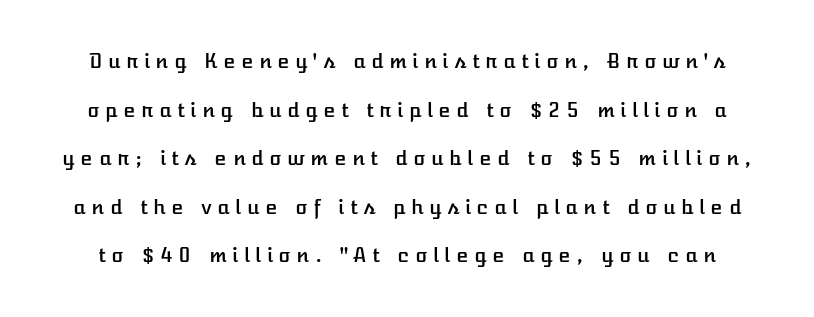
The image shows 20 px text type, upright; set loose line spacing (2.43x), unusually wide letter spacing (+0.28 em), not underlined.
